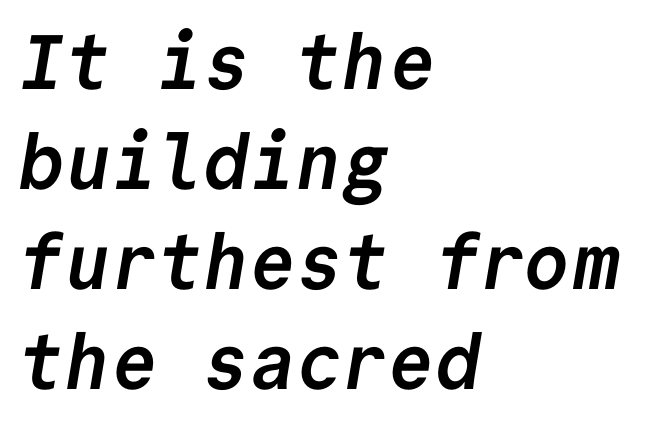
The image shows 77 px semibold sans-serif type, monospaced; set left-aligned, normal line spacing (1.3x), normal letter spacing, not underlined; low stroke contrast and a medium x-height.
